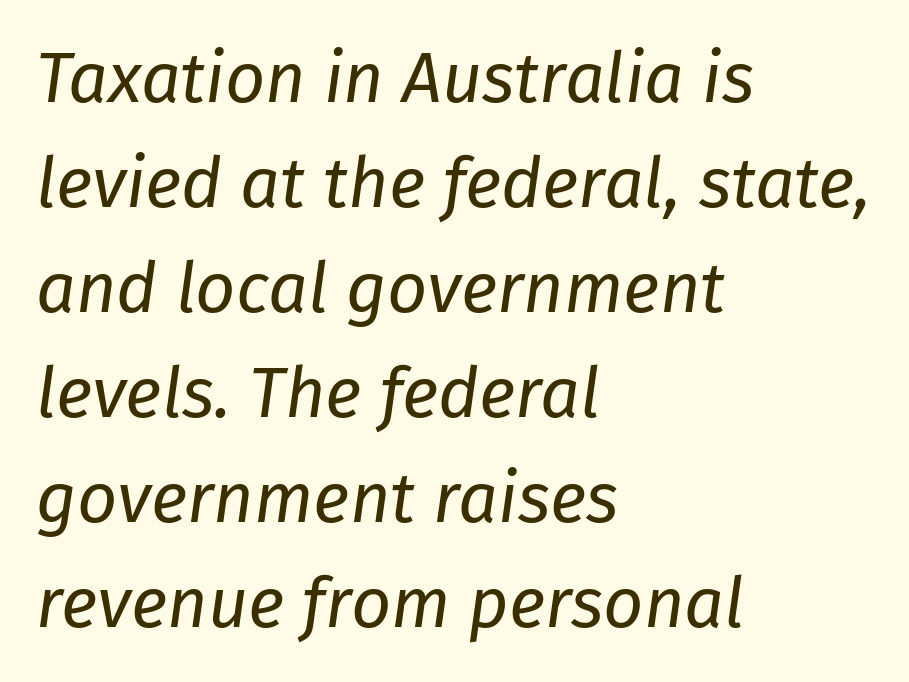
Q: Is the text bold? A: No.
Q: Is the text italic (slanted)? A: Yes, it leans right by about 8 degrees.
Q: Is the text underlined? A: No.
Q: How is the paragraph aligned? A: Left-aligned.
Q: Is the spacing between letters normal or unusually wide? A: Normal.
Q: Is the spacing between lines tight, normal or loose? A: Normal.
Q: Width (condensed, normal, or wide)? A: Normal.
Q: Stroke contrast? A: Low.
Q: x-height? A: Medium.
Q: Monospaced? A: No.
